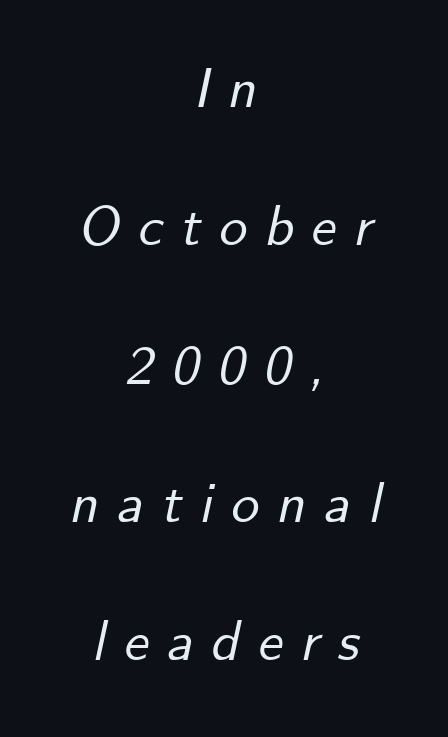
If you drew a line through each stem, it would be angled. This sample trades compactness for vertical openness between lines. No word sits above an underline. This sample uses expanded letter spacing, leaving extra air between glyphs.
